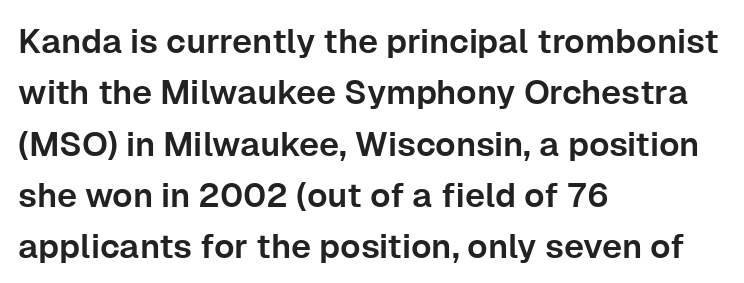
{"serif": "no", "italic": "no", "width": "normal", "stroke_contrast": "low", "x_height": "medium", "monospaced": "no", "underline": "no", "align": "left", "line_spacing": "normal", "line_spacing_ratio": 1.51, "letter_spacing": "normal", "letter_spacing_em": 0.0, "glyph_px": 34}
